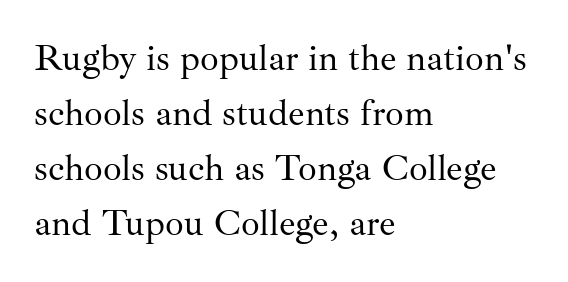
{"serif": "yes", "italic": "no", "bold": "no", "weight": "regular", "width": "normal", "stroke_contrast": "medium", "x_height": "small", "monospaced": "no", "underline": "no", "align": "left", "line_spacing": "normal", "line_spacing_ratio": 1.49, "letter_spacing": "normal", "letter_spacing_em": 0.0, "glyph_px": 37}
